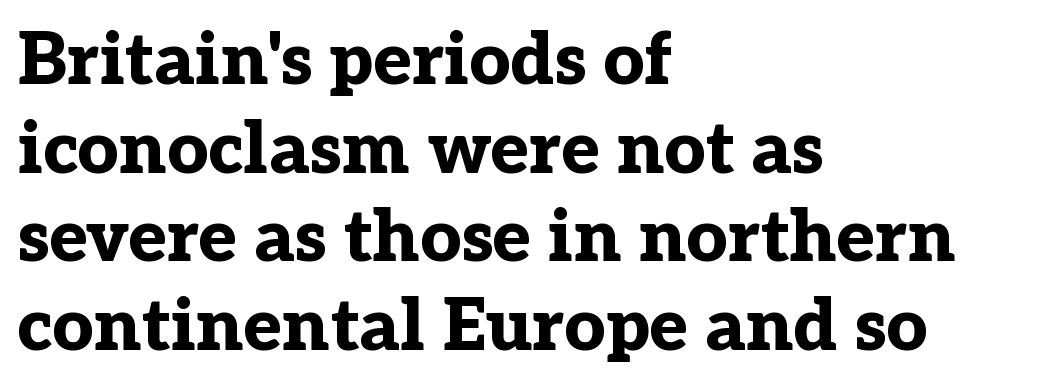
Unmarked baselines from the first word to the last. I'd describe the lettering as bold — thick and assertive. Character widths vary here, with narrow letters taking less room than wide ones. Is the letter spacing exaggerated? No — it looks like the ordinary default. The letters stand straight up with perfectly vertical stems. The setting favours the left margin, as ordinary paragraphs usually do.
